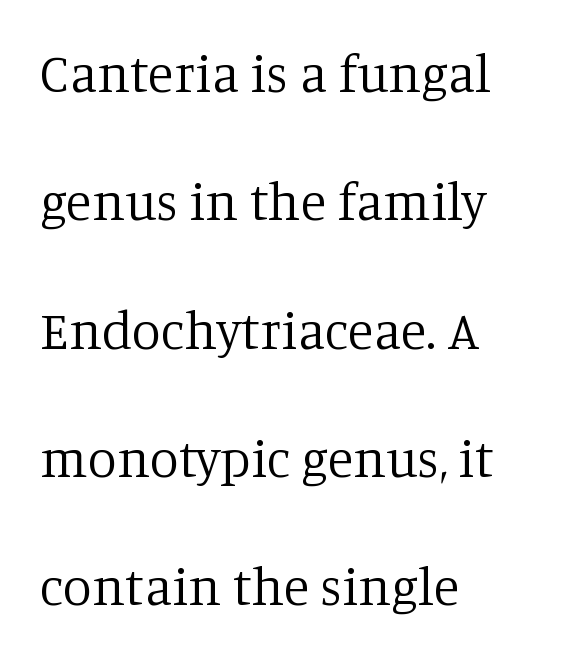
The passage shown has conventional tracking throughout. Italic? Not at all — the glyphs are vertical. Weight: not bold — regular or lighter. A bare baseline throughout the passage. Whoever set this chose breathing room over compactness in the vertical rhythm.
